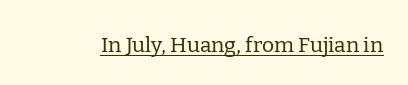
The image shows 21 px text type, upright; set normal letter spacing, underlined.
